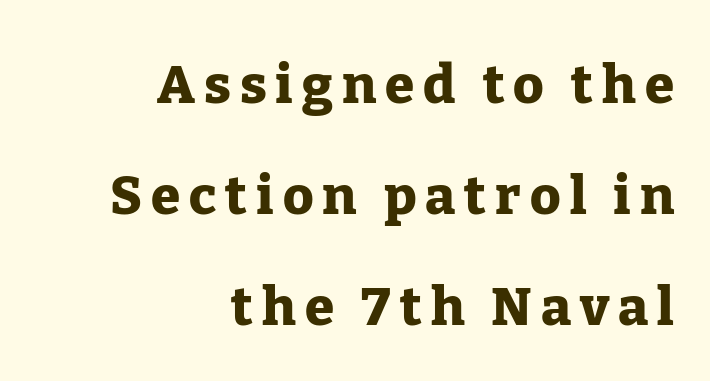
{"serif": "yes", "italic": "no", "bold": "yes", "weight": "heavy", "width": "normal", "stroke_contrast": "low", "x_height": "medium", "monospaced": "no", "underline": "no", "align": "right", "line_spacing": "loose", "line_spacing_ratio": 2.09, "glyph_px": 53}
